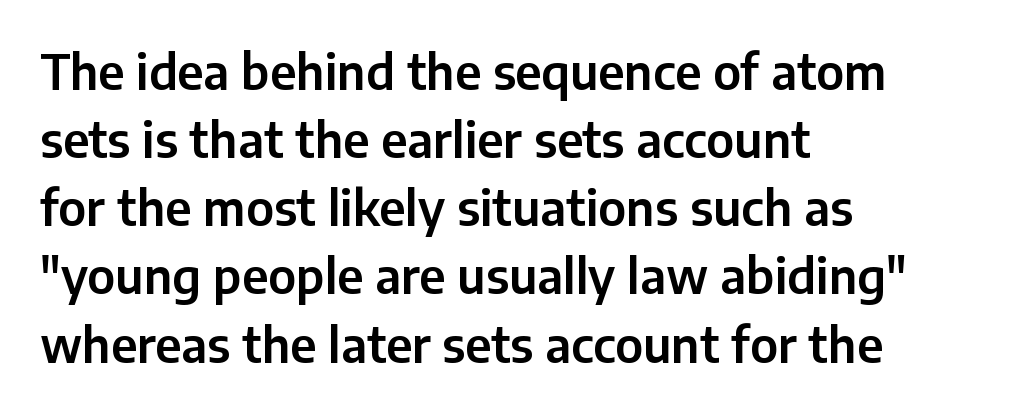
The image shows 48 px sans-serif type, upright; set left-aligned, normal line spacing (1.42x), normal letter spacing, not underlined; low stroke contrast and a medium x-height.
